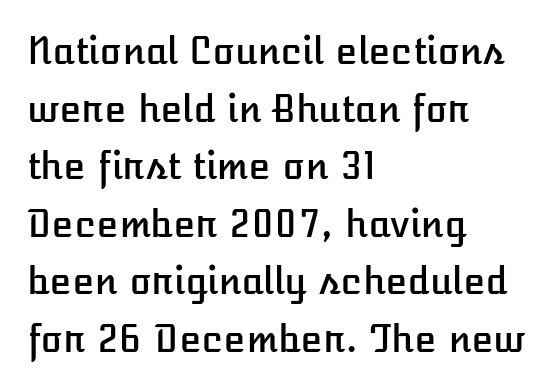
Visually the block forms a straight wall on the left and a jagged coastline on the right. Characters follow at the spacing the type designer built in. Note the varied advance widths — an 'i' is clearly narrower than an 'm'. Quick note: not italic, upright.
